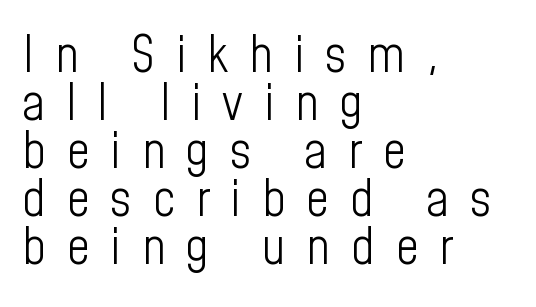
The image shows 50 px light, condensed sans-serif type, upright; set left-aligned, tight line spacing (0.96x), unusually wide letter spacing (+0.42 em), not underlined; low stroke contrast and a medium x-height.
